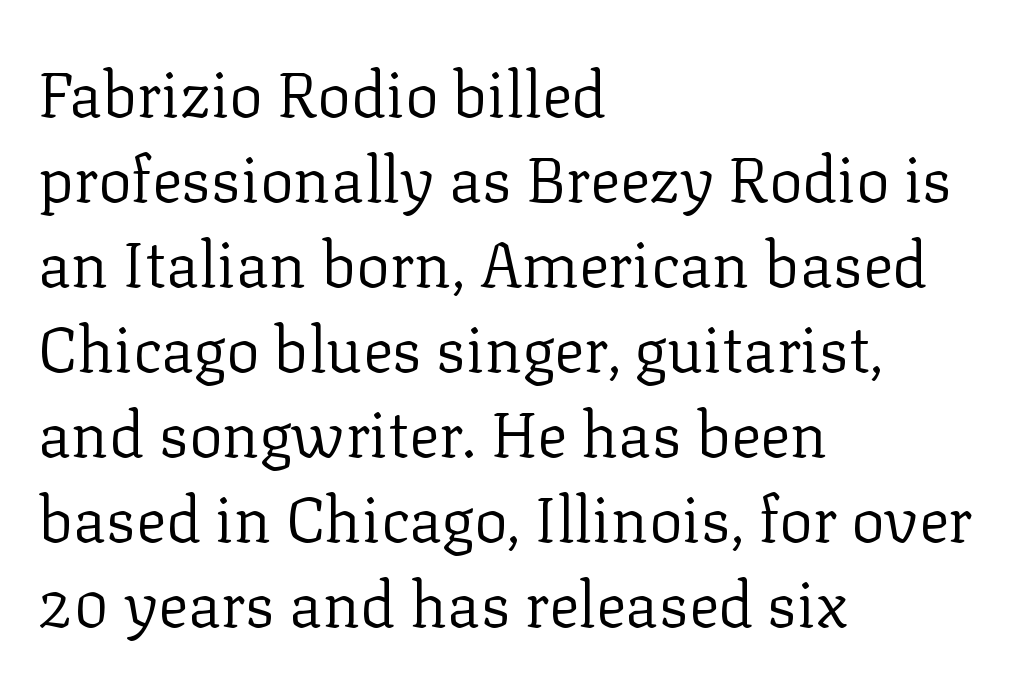
{"serif": "yes", "italic": "no", "bold": "no", "weight": "regular", "width": "normal", "stroke_contrast": "low", "x_height": "medium", "monospaced": "no", "underline": "no", "align": "left", "line_spacing": "normal", "line_spacing_ratio": 1.35, "letter_spacing": "normal", "letter_spacing_em": 0.0, "glyph_px": 63}
